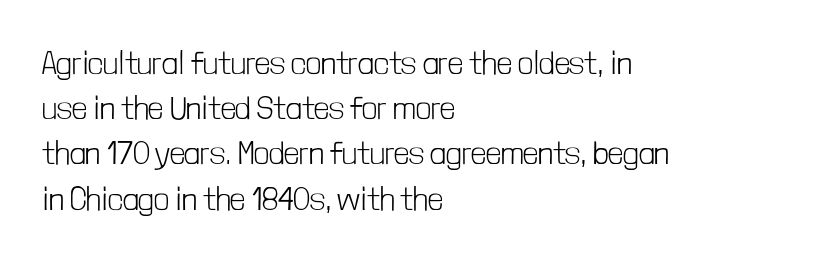
The image shows 33 px light, condensed sans-serif type, upright; set left-aligned, normal line spacing (1.37x), normal letter spacing, not underlined; low stroke contrast and a medium x-height.
